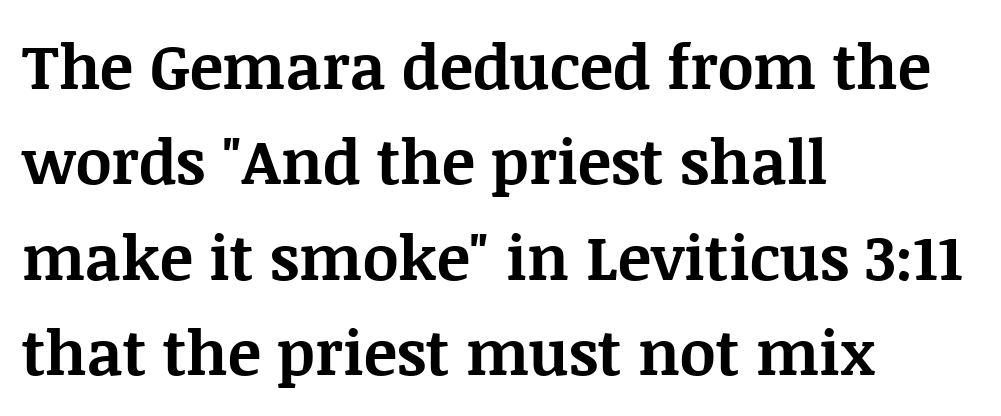
{"serif": "yes", "italic": "no", "bold": "yes", "weight": "bold", "width": "normal", "stroke_contrast": "medium", "x_height": "large", "monospaced": "no", "underline": "no", "align": "left", "line_spacing": "normal", "line_spacing_ratio": 1.54, "letter_spacing": "normal", "letter_spacing_em": 0.0, "glyph_px": 62}
